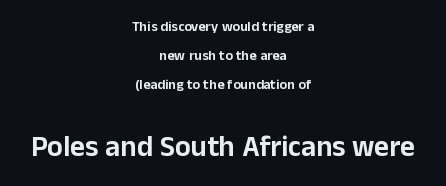
{"serif": "no", "italic": "no", "width": "normal", "stroke_contrast": "low", "x_height": "medium", "monospaced": "no", "underline": "no", "align": "center", "line_spacing": "loose", "line_spacing_ratio": 2.07, "letter_spacing": "normal", "letter_spacing_em": 0.0, "larger_block": "second", "size_ratio": 2.07, "glyph_px": 29}
